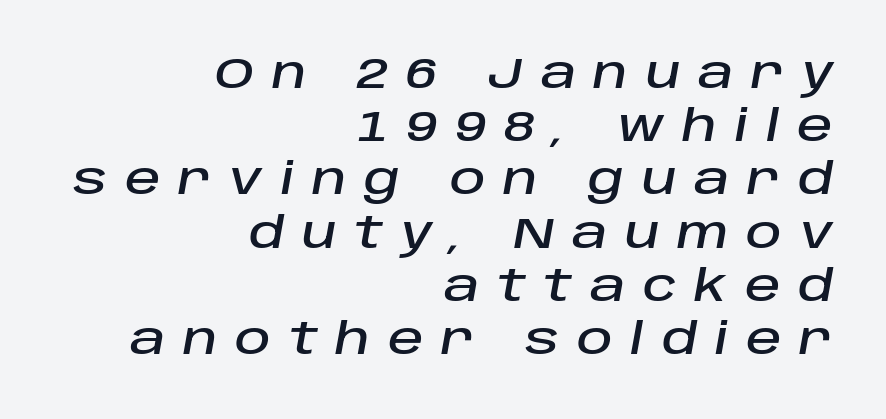
The image shows 44 px text type, italic (leaning right); set right-aligned, line spacing 1.21x, unusually wide letter spacing (+0.4 em), not underlined; low stroke contrast and a large x-height.
